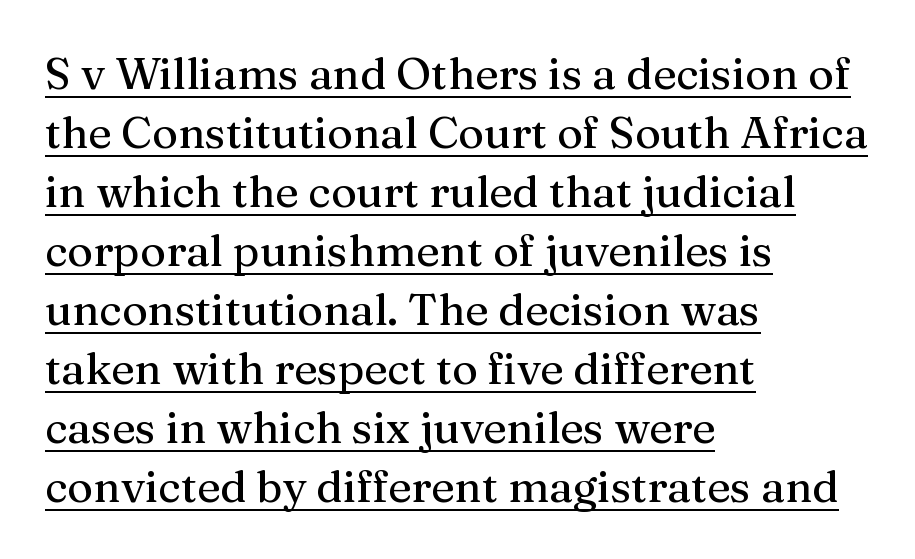
The image shows 44 px serif type, upright; set left-aligned, normal line spacing (1.34x), normal letter spacing, underlined; medium stroke contrast and a medium x-height.
